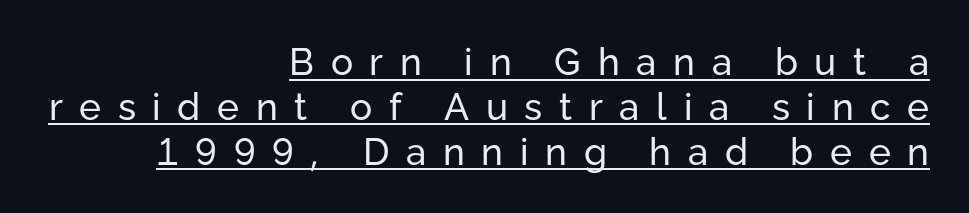
{"serif": "no", "italic": "no", "bold": "no", "weight": "regular", "width": "normal", "stroke_contrast": "low", "x_height": "medium", "monospaced": "no", "underline": "yes", "align": "right", "line_spacing_ratio": 1.21, "letter_spacing": "wide", "letter_spacing_em": 0.45, "glyph_px": 37}
